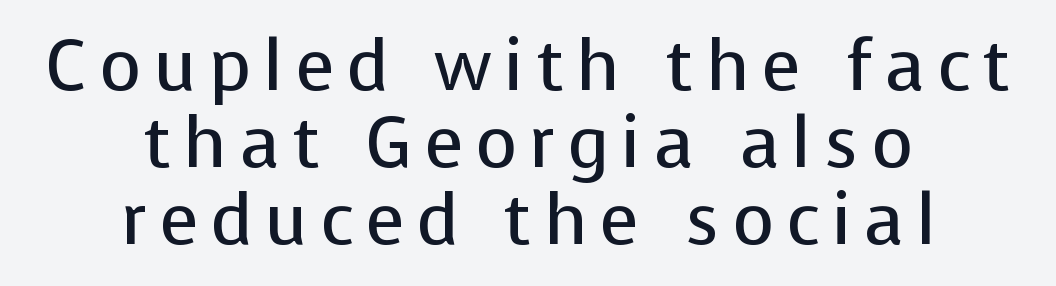
How would I describe the line gaps? Narrow and economical. The strokes are not fattened; the text isn't bold. Where is the straight margin? There isn't one; the lines are centered. You could not count columns in this text — the font is proportionally spaced.
